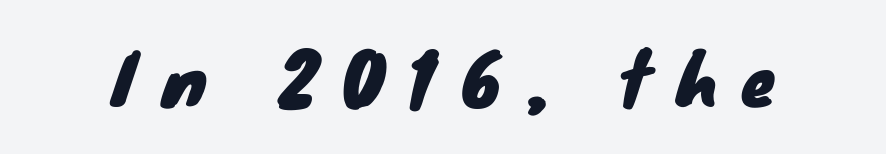
What kind of face is this? One without serifs — a sans. Caption: expanded tracking, letters set apart. Check under the words: just untouched page. The letters advance in unequal steps, a hallmark of proportional type.
